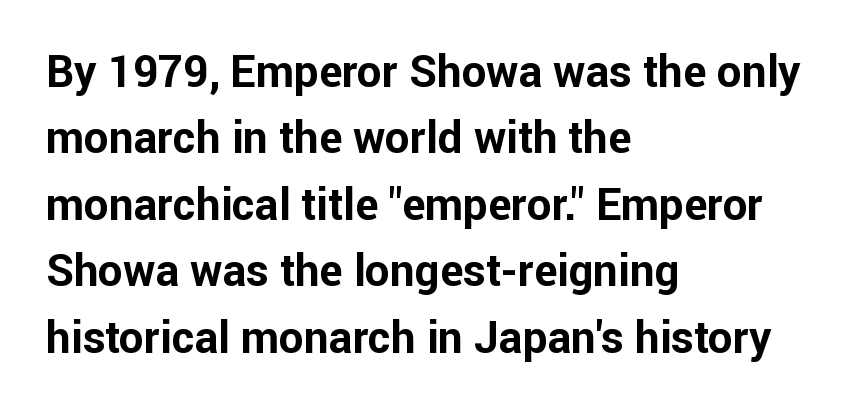
The image shows 44 px bold sans-serif type, upright; set left-aligned, normal line spacing (1.51x), normal letter spacing, not underlined; low stroke contrast and a medium x-height.
